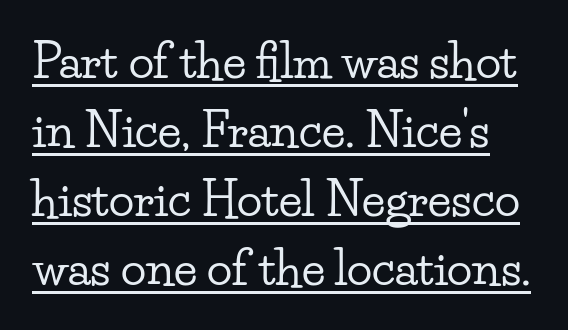
The image shows 47 px wide serif type, upright; set normal line spacing (1.47x), normal letter spacing, underlined; low stroke contrast and a small x-height.
